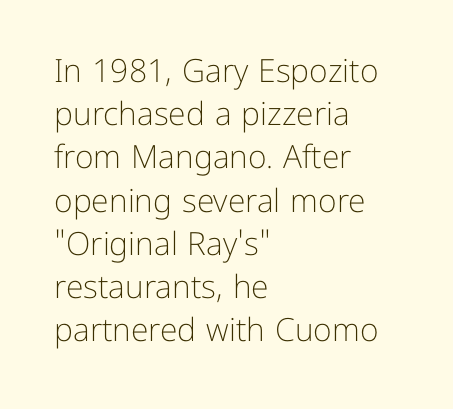
{"serif": "no", "italic": "no", "bold": "no", "weight": "light", "width": "normal", "stroke_contrast": "low", "x_height": "medium", "monospaced": "no", "underline": "no", "align": "left", "line_spacing": "normal", "line_spacing_ratio": 1.35, "letter_spacing": "normal", "letter_spacing_em": 0.0, "glyph_px": 32}
